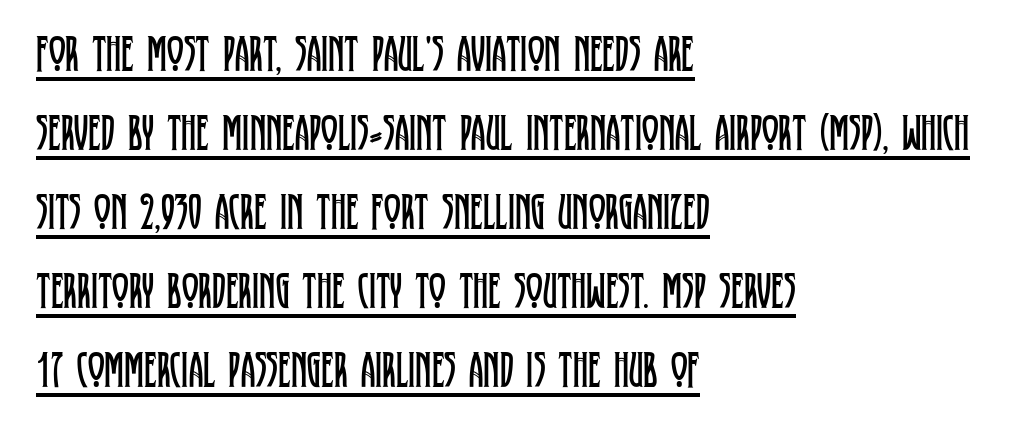
{"serif": "yes", "italic": "no", "bold": "no", "weight": "regular", "width": "condensed", "stroke_contrast": "low", "x_height": "large", "monospaced": "no", "underline": "yes", "align": "left", "line_spacing": "normal", "line_spacing_ratio": 1.55, "letter_spacing": "normal", "letter_spacing_em": 0.0, "glyph_px": 51}
